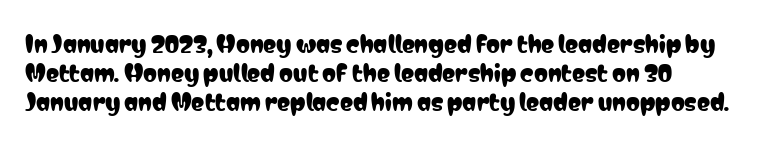
Q: Is the text italic (slanted)? A: No, it is upright.
Q: Is the text underlined? A: No.
Q: How is the paragraph aligned? A: Left-aligned.
Q: Is the spacing between letters normal or unusually wide? A: Normal.
Q: Is the spacing between lines tight, normal or loose? A: Normal.
